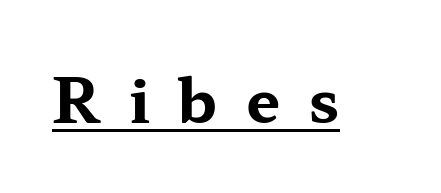
Q: Is the text bold? A: Yes.
Q: Is the text italic (slanted)? A: No, it is upright.
Q: Is the typeface a serif or a sans-serif typeface? A: Serif.
Q: Is the text underlined? A: Yes.
Q: Is the spacing between letters normal or unusually wide? A: Unusually wide.
Q: Width (condensed, normal, or wide)? A: Wide.
Q: Stroke contrast? A: Medium.
Q: x-height? A: Medium.
Q: Monospaced? A: No.
